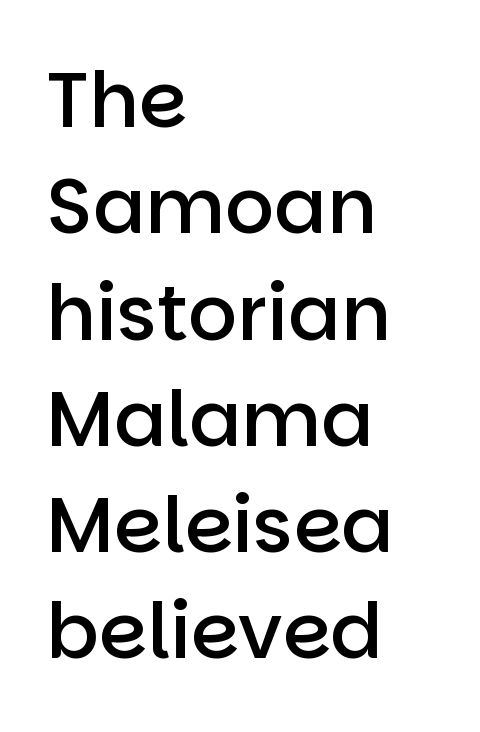
The image shows 77 px semibold sans-serif type, upright; set left-aligned, normal line spacing (1.38x), normal letter spacing, not underlined; low stroke contrast and a large x-height.
